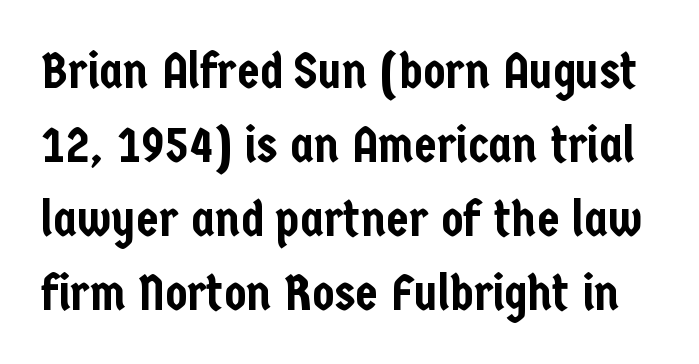
The image shows 51 px condensed sans-serif type, upright; set normal line spacing (1.45x), normal letter spacing, not underlined; low stroke contrast and a medium x-height.
